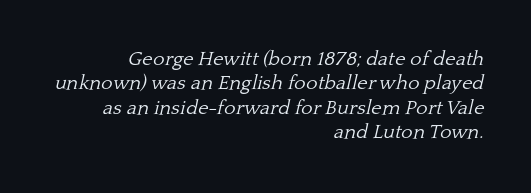
Layout note: lines flush right. Tracking here is standard; glyphs follow each other at the usual distance. No letter is thick-stroked: the sample isn't bold. Words float on clear page, feet unadorned. The whole block is typeset with a tilt.
